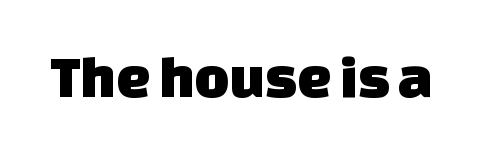
The image shows 60 px sans-serif type; set normal letter spacing, not underlined; low stroke contrast and a large x-height.
